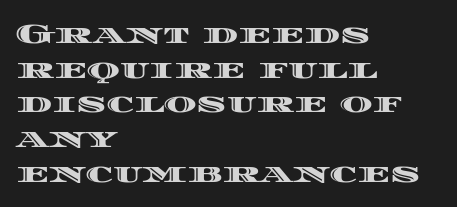
Q: Is the text italic (slanted)? A: No, it is upright.
Q: Is the text underlined? A: No.
Q: How is the paragraph aligned? A: Left-aligned.
Q: Is the spacing between letters normal or unusually wide? A: Normal.
Q: Width (condensed, normal, or wide)? A: Wide.
Q: x-height? A: Large.
Q: Monospaced? A: No.
